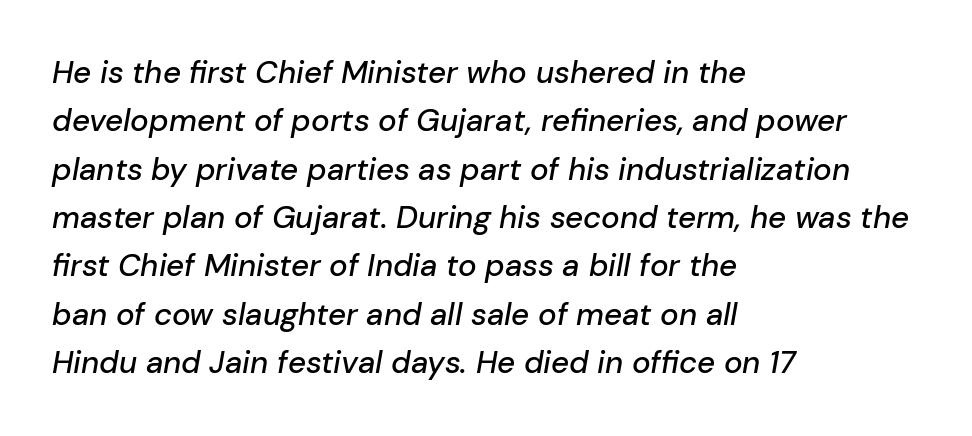
The image shows 31 px text type, italic (leaning right); set left-aligned, normal line spacing (1.56x), normal letter spacing, not underlined; low stroke contrast and a medium x-height.
